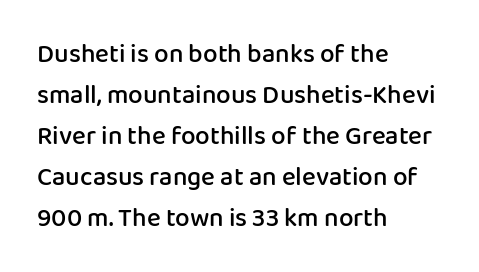
Bold? Not quite — semibold, heavier than regular but stopping short. In CSS terms this would be text-align: left. Does extra space separate the letters? No, they use regular spacing. How would I describe the line gaps? Plain and ordinary. Unlike italic type, these characters show no tilt at all. Honestly, there is no underline to notice here at all.
